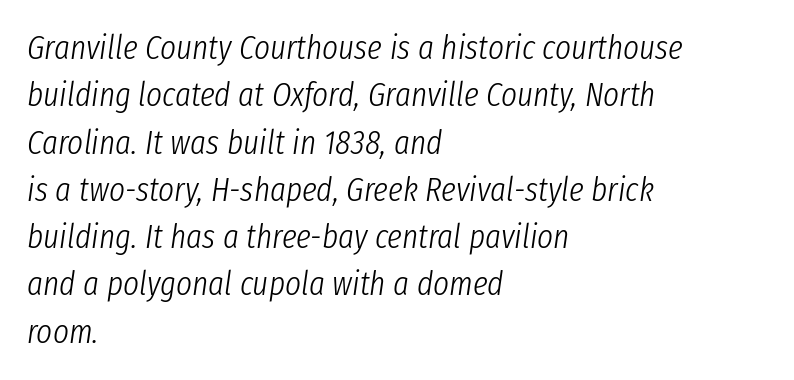
Q: Is the text bold? A: No.
Q: Is the text italic (slanted)? A: Yes, it leans right by about 8 degrees.
Q: Is the text underlined? A: No.
Q: How is the paragraph aligned? A: Left-aligned.
Q: Is the spacing between letters normal or unusually wide? A: Normal.
Q: Is the spacing between lines tight, normal or loose? A: Normal.
Q: Width (condensed, normal, or wide)? A: Condensed.
Q: Stroke contrast? A: Low.
Q: x-height? A: Medium.
Q: Monospaced? A: No.
